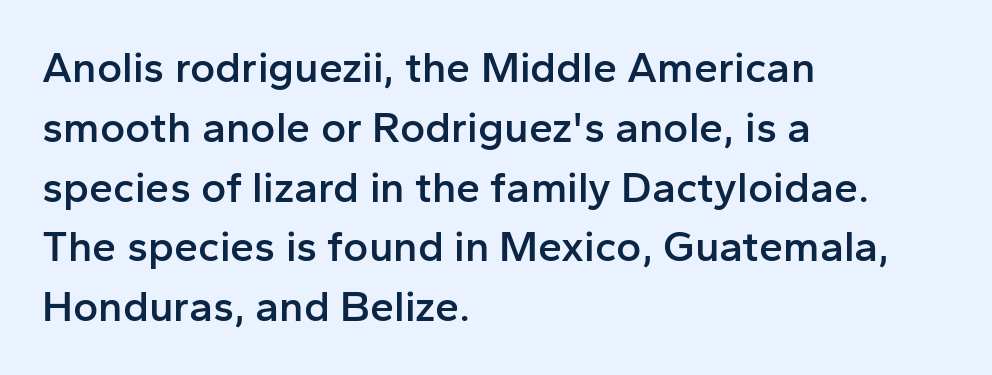
Just letters on the line, the space beneath them empty. The block of text has a typical density, with ordinary space between rows. Every stem runs plumb, perpendicular to the baseline. What stands out about the letter spacing? Nothing — it is the standard amount.
